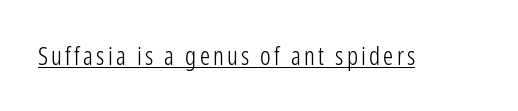
Stems here are at most as thick as an everyday book face. The specimen reads as upright at a glance. Underlining? Definitely there.
